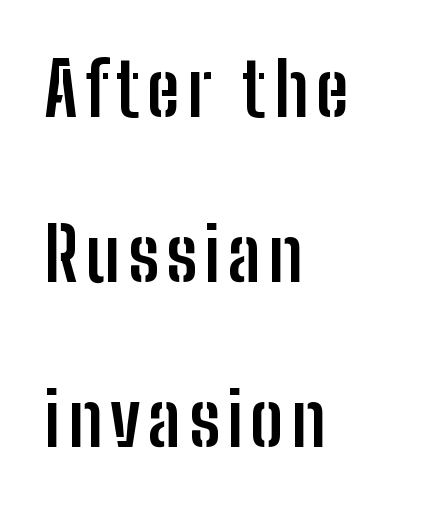
The image shows 74 px semibold, condensed sans-serif type, upright; set left-aligned, loose line spacing (2.23x), not underlined; low stroke contrast and a medium x-height.
